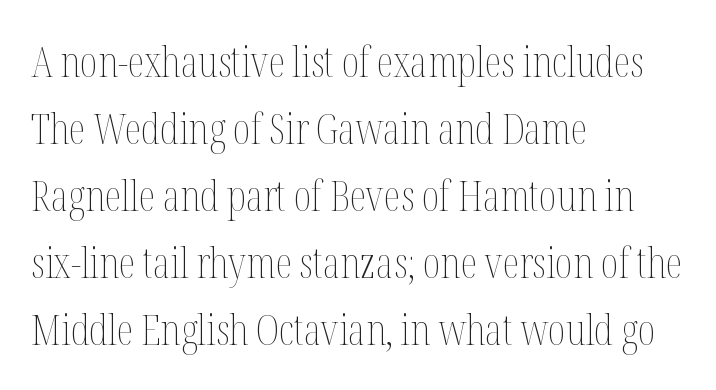
Q: Is the text bold? A: No.
Q: Is the text italic (slanted)? A: No, it is upright.
Q: Is the text underlined? A: No.
Q: How is the paragraph aligned? A: Left-aligned.
Q: Is the spacing between letters normal or unusually wide? A: Normal.
Q: Is the spacing between lines tight, normal or loose? A: Normal.
Q: Width (condensed, normal, or wide)? A: Condensed.
Q: Stroke contrast? A: Medium.
Q: x-height? A: Medium.
Q: Monospaced? A: No.
